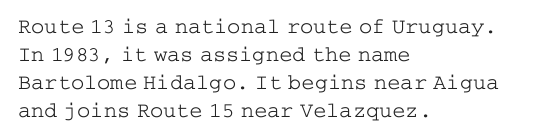
{"italic": "no", "bold": "no", "underline": "no", "align": "left", "line_spacing": "normal", "line_spacing_ratio": 1.27, "letter_spacing": "normal", "letter_spacing_em": 0.0, "glyph_px": 22}
